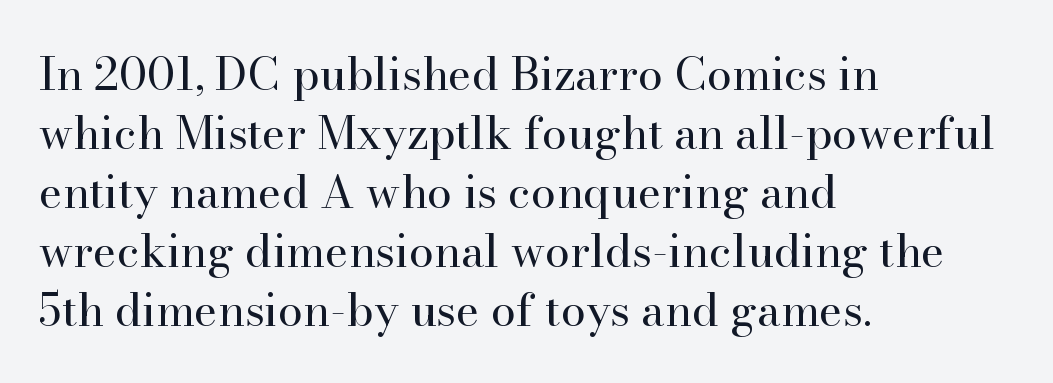
{"serif": "yes", "italic": "no", "bold": "no", "weight": "regular", "width": "normal", "stroke_contrast": "high", "x_height": "small", "monospaced": "no", "underline": "no", "align": "left", "line_spacing": "normal", "line_spacing_ratio": 1.31, "letter_spacing": "normal", "letter_spacing_em": 0.0, "glyph_px": 45}
